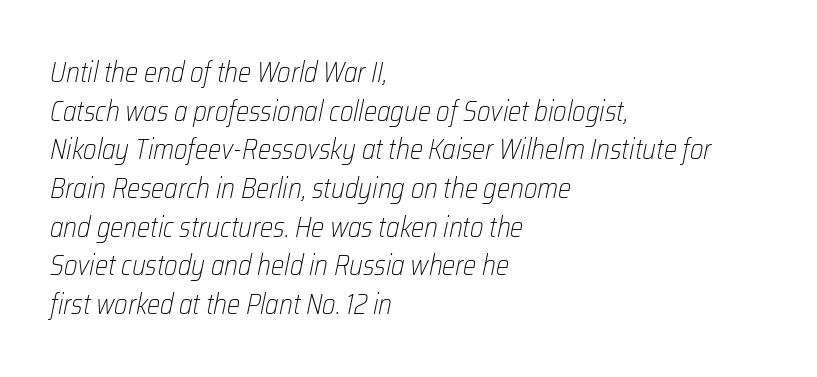
{"italic": "yes", "lean": "right", "slant_degrees": 12, "bold": "no", "weight": "light", "width": "condensed", "stroke_contrast": "low", "x_height": "medium", "monospaced": "no", "underline": "no", "align": "left", "line_spacing": "normal", "line_spacing_ratio": 1.38, "letter_spacing": "normal", "letter_spacing_em": 0.0, "glyph_px": 28}
